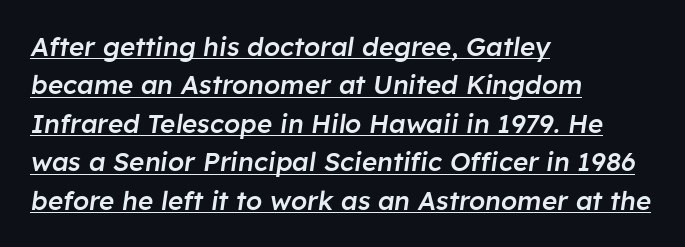
Q: Is the text bold? A: Semi-bold.
Q: Is the text italic (slanted)? A: Yes, it leans right by about 8 degrees.
Q: Is the text underlined? A: Yes.
Q: How is the paragraph aligned? A: Left-aligned.
Q: Is the spacing between letters normal or unusually wide? A: Normal.
Q: Is the spacing between lines tight, normal or loose? A: Normal.
